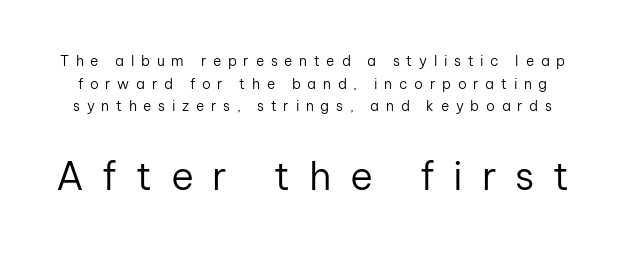
Q: Is the text bold? A: No.
Q: Is the text italic (slanted)? A: No, it is upright.
Q: Is the typeface a serif or a sans-serif typeface? A: Sans-serif.
Q: Is the text underlined? A: No.
Q: Is the spacing between letters normal or unusually wide? A: Unusually wide.
Q: Is the spacing between lines tight, normal or loose? A: Normal.
Q: Which block of text is set in a larger size, the first (top) or the second (bottom)? A: The second (bottom) one.
Q: Width (condensed, normal, or wide)? A: Normal.
Q: Stroke contrast? A: Low.
Q: x-height? A: Medium.
Q: Monospaced? A: No.
